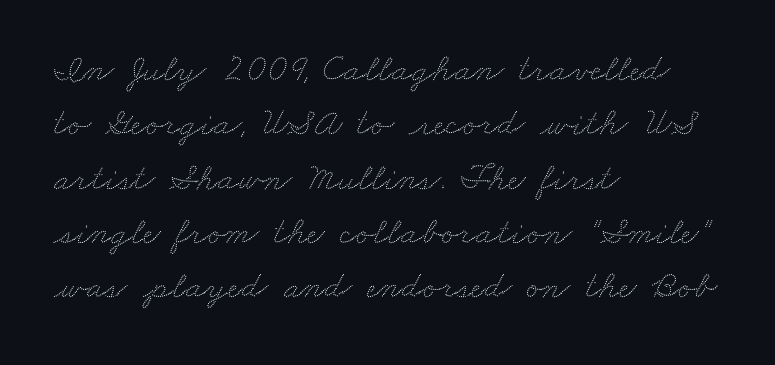
Q: Is the text underlined? A: No.
Q: How is the paragraph aligned? A: Left-aligned.
Q: Is the spacing between letters normal or unusually wide? A: Normal.
Q: Is the spacing between lines tight, normal or loose? A: Normal.
Q: Width (condensed, normal, or wide)? A: Wide.
Q: Stroke contrast? A: Low.
Q: x-height? A: Small.
Q: Monospaced? A: No.
